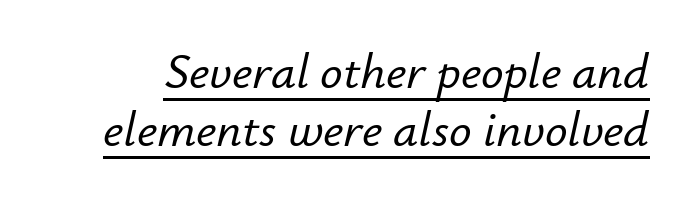
{"italic": "yes", "lean": "right", "slant_degrees": 12, "width": "normal", "stroke_contrast": "low", "x_height": "small", "monospaced": "no", "underline": "yes", "line_spacing_ratio": 1.16, "letter_spacing": "normal", "letter_spacing_em": 0.0, "glyph_px": 50}
